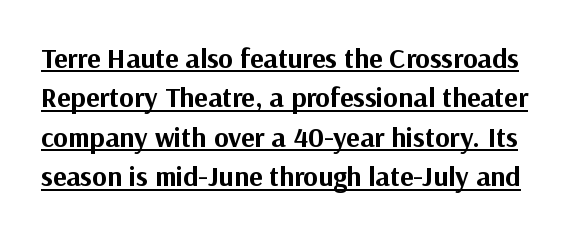
{"serif": "no", "italic": "no", "bold": "yes", "weight": "bold", "width": "normal", "stroke_contrast": "medium", "x_height": "medium", "monospaced": "no", "underline": "yes", "line_spacing": "normal", "line_spacing_ratio": 1.41, "letter_spacing": "normal", "letter_spacing_em": 0.0, "glyph_px": 28}
